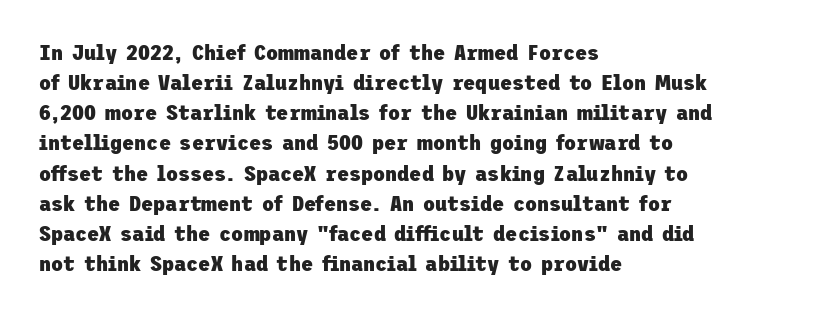
{"italic": "no", "bold": "yes", "underline": "no", "align": "left", "line_spacing": "normal", "line_spacing_ratio": 1.37, "letter_spacing": "normal", "letter_spacing_em": 0.0, "glyph_px": 22}
